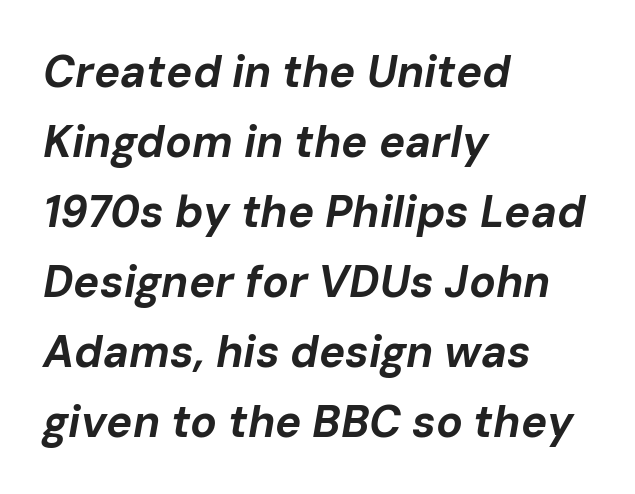
These lines keep a tight, regular rhythm from letter to letter. The specimen reads as italic at a glance. Short and long lines alike share a common starting point at left. Normally led — the rows are evenly, conventionally spaced.
